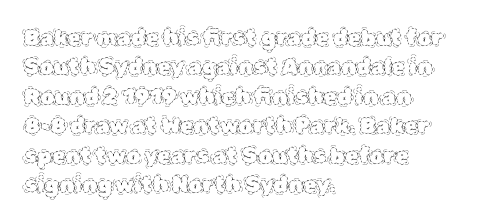
{"italic": "no", "bold": "no", "underline": "no", "align": "left", "line_spacing": "normal", "line_spacing_ratio": 1.34, "letter_spacing": "normal", "letter_spacing_em": 0.0, "glyph_px": 22}
